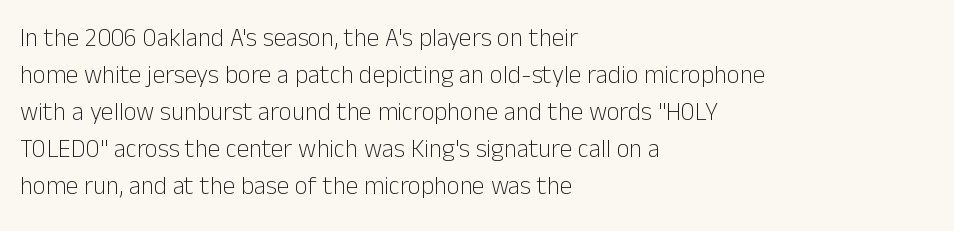
{"italic": "no", "bold": "no", "underline": "no", "align": "left", "line_spacing": "normal", "line_spacing_ratio": 1.48, "letter_spacing": "normal", "letter_spacing_em": 0.0, "glyph_px": 25}
